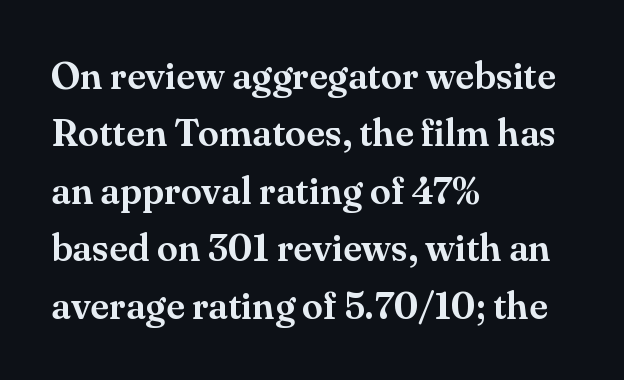
{"serif": "yes", "italic": "no", "width": "normal", "stroke_contrast": "medium", "x_height": "small", "monospaced": "no", "underline": "no", "align": "left", "line_spacing": "normal", "line_spacing_ratio": 1.51, "letter_spacing": "normal", "letter_spacing_em": 0.0, "glyph_px": 38}
